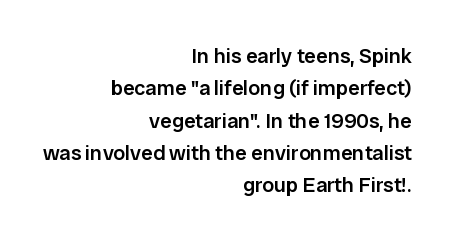
{"italic": "no", "bold": "semi", "underline": "no", "align": "right", "line_spacing": "normal", "line_spacing_ratio": 1.54, "letter_spacing": "normal", "letter_spacing_em": 0.0, "glyph_px": 21}
